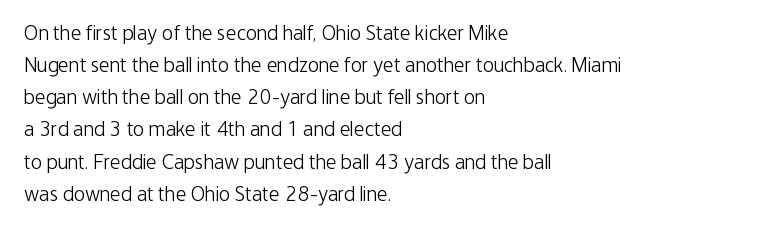
{"italic": "no", "bold": "no", "underline": "no", "align": "left", "line_spacing": "normal", "line_spacing_ratio": 1.53, "letter_spacing": "normal", "letter_spacing_em": 0.0, "glyph_px": 21}
